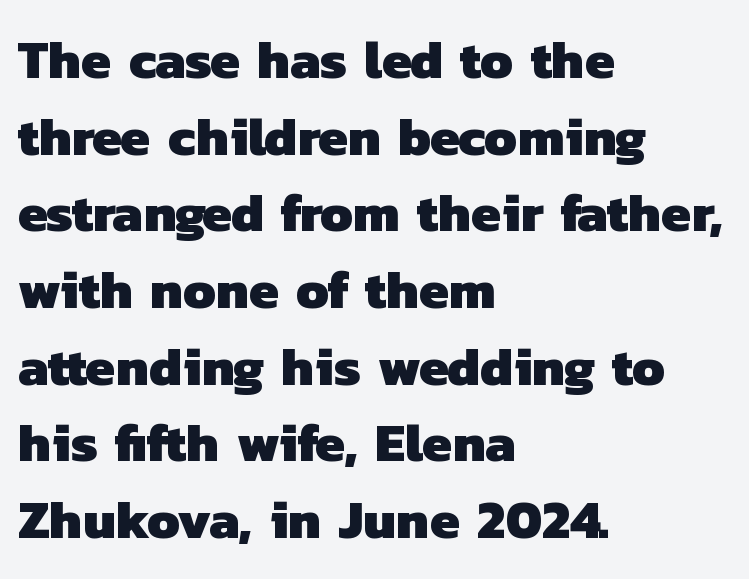
{"serif": "no", "bold": "yes", "weight": "heavy", "width": "normal", "stroke_contrast": "low", "x_height": "medium", "monospaced": "no", "underline": "no", "align": "left", "line_spacing": "normal", "line_spacing_ratio": 1.42, "letter_spacing": "normal", "letter_spacing_em": 0.0, "glyph_px": 54}
